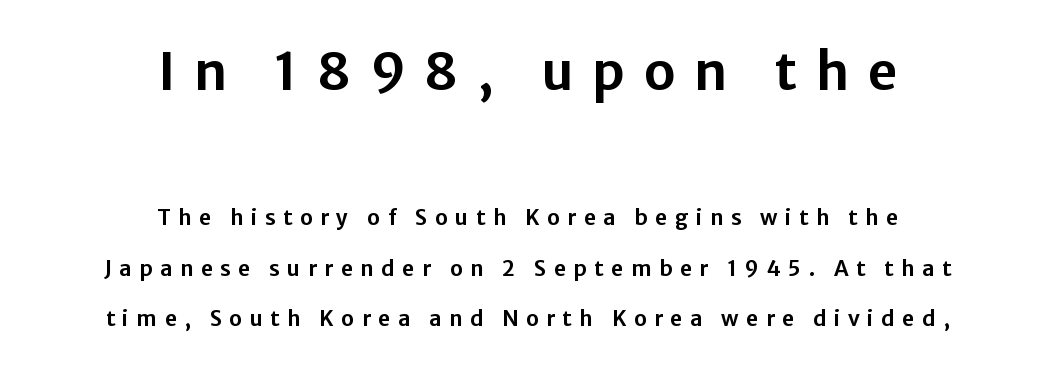
Q: Is the text italic (slanted)? A: No, it is upright.
Q: Is the typeface a serif or a sans-serif typeface? A: Sans-serif.
Q: Is the text underlined? A: No.
Q: How is the paragraph aligned? A: Centered.
Q: Is the spacing between letters normal or unusually wide? A: Unusually wide.
Q: Is the spacing between lines tight, normal or loose? A: Loose.
Q: Which block of text is set in a larger size, the first (top) or the second (bottom)? A: The first (top) one.
Q: Width (condensed, normal, or wide)? A: Normal.
Q: Stroke contrast? A: Low.
Q: x-height? A: Medium.
Q: Monospaced? A: No.
